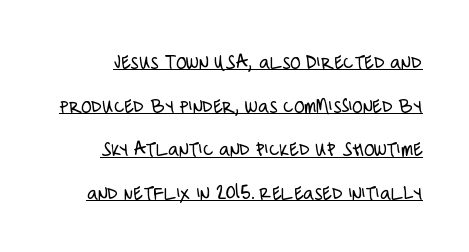
Q: Is the text bold? A: No.
Q: Is the text italic (slanted)? A: No, it is upright.
Q: Is the text underlined? A: Yes.
Q: Is the spacing between letters normal or unusually wide? A: Normal.
Q: Is the spacing between lines tight, normal or loose? A: Loose.
